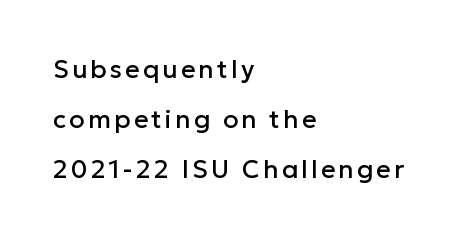
{"italic": "no", "underline": "no", "align": "left", "line_spacing": "loose", "line_spacing_ratio": 2.0, "glyph_px": 25}
